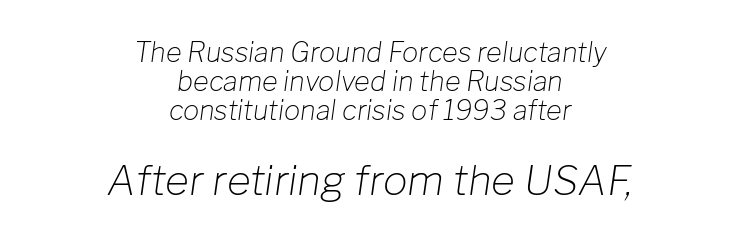
The image shows 41 px light type, italic (leaning right); set centered, tight line spacing (1.08x), normal letter spacing, not underlined; the second (bottom) block is 1.52x larger; low stroke contrast and a medium x-height.
